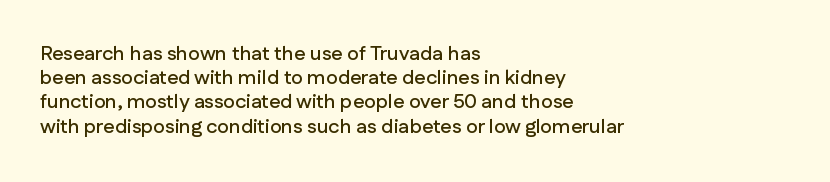
The image shows 20 px text type, upright; set left-aligned, line spacing 1.21x, normal letter spacing, not underlined.
